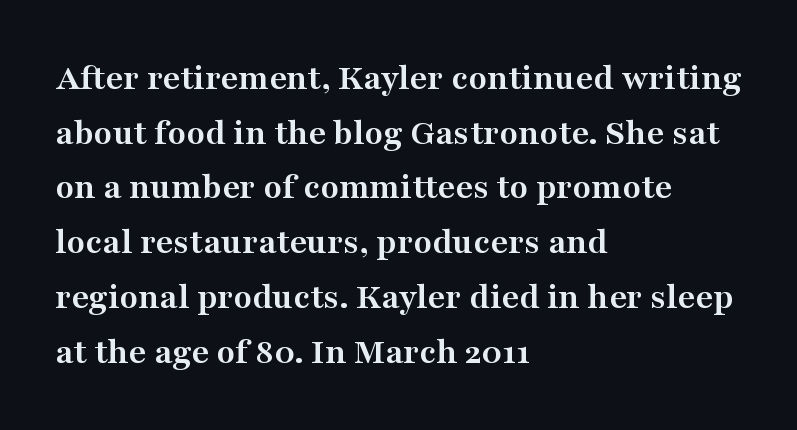
The image shows 38 px semibold, wide serif type, upright; set left-aligned, normal line spacing (1.44x), normal letter spacing, not underlined; medium stroke contrast and a medium x-height.
